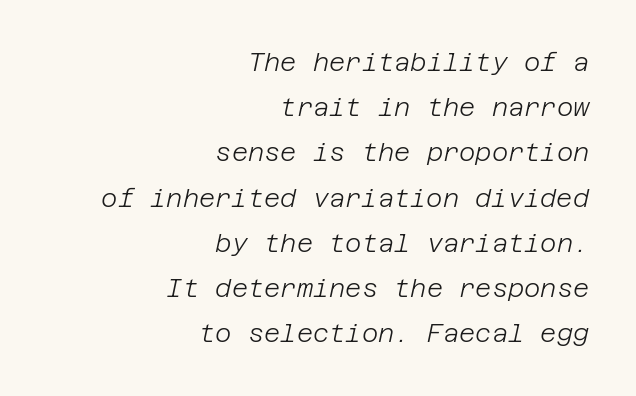
The zone under the glyphs is completely vacant. Where is the straight margin? On the right. This is not heavy type; no bold has been used. Does the lettering tilt? It does — this is italic. The letters sit at their default tracking, neither squeezed nor spread.
